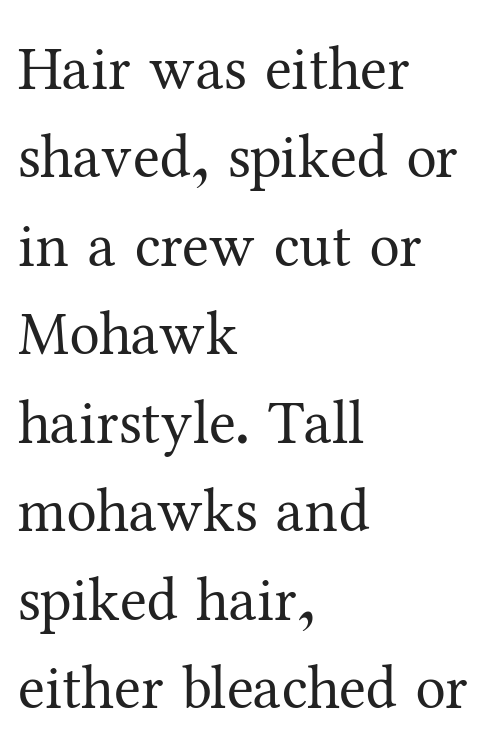
The image shows 61 px regular-weight serif type, upright; set left-aligned, normal line spacing (1.45x), normal letter spacing, not underlined; medium stroke contrast and a medium x-height.
